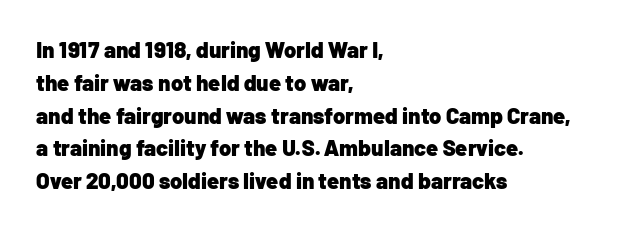
The image shows 22 px bold type, upright; set left-aligned, normal line spacing (1.49x), normal letter spacing, not underlined.
